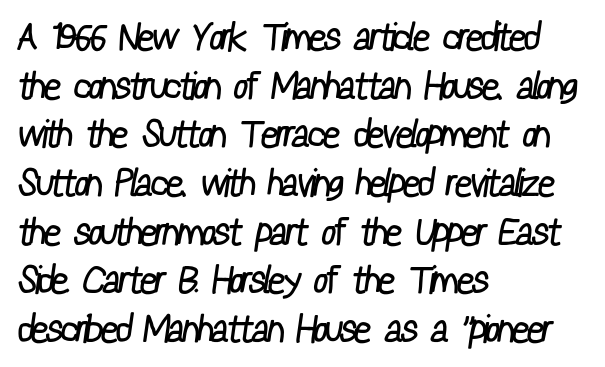
{"serif": "no", "bold": "no", "weight": "regular", "width": "condensed", "stroke_contrast": "low", "x_height": "medium", "monospaced": "no", "underline": "no", "align": "left", "line_spacing": "normal", "line_spacing_ratio": 1.28, "letter_spacing": "normal", "letter_spacing_em": 0.0, "glyph_px": 38}
